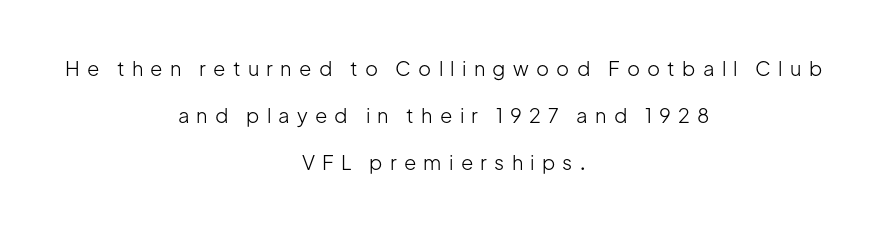
Leading is clearly above the norm, producing a sparse column. This rendering uses center alignment, leaving both contours irregular but symmetric. Only glyphs here, with clear space below each row. Posture: upright roman. Think standard paragraph weight, or any step lighter than that. Spacing between characters has been opened up far beyond the box default.
